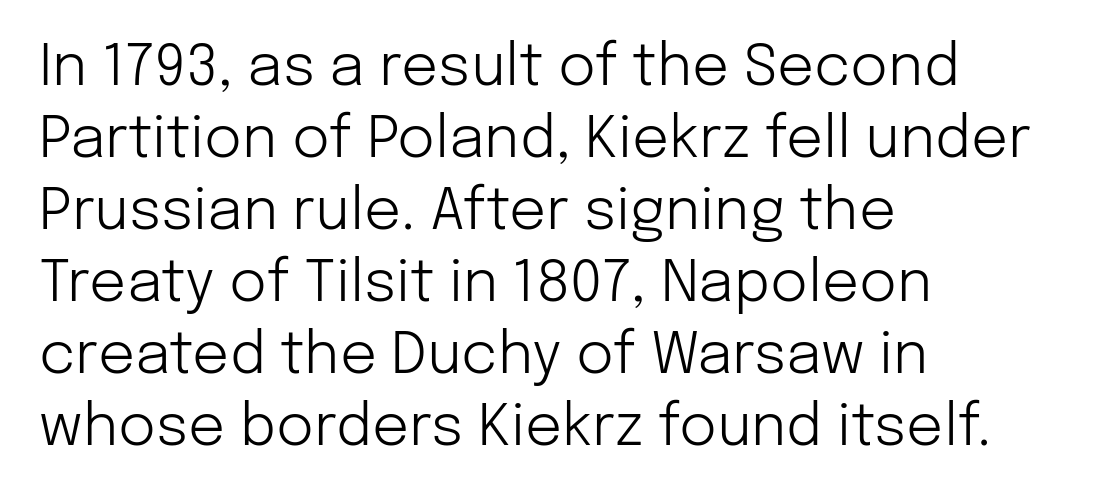
The image shows 58 px light sans-serif type, upright; set left-aligned, line spacing 1.24x, normal letter spacing, not underlined; low stroke contrast and a medium x-height.
